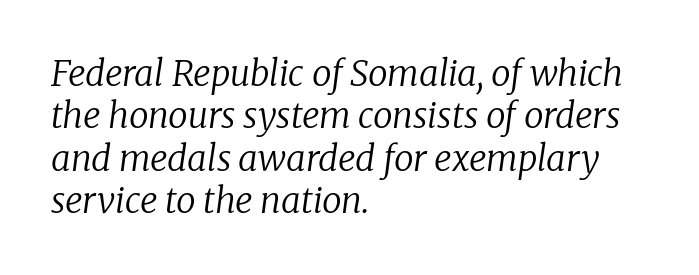
Q: Is the text bold? A: No.
Q: Is the text italic (slanted)? A: Yes, it leans right by about 8 degrees.
Q: Is the typeface a serif or a sans-serif typeface? A: Serif.
Q: Is the text underlined? A: No.
Q: How is the paragraph aligned? A: Left-aligned.
Q: Is the spacing between letters normal or unusually wide? A: Normal.
Q: Width (condensed, normal, or wide)? A: Normal.
Q: Stroke contrast? A: Low.
Q: x-height? A: Medium.
Q: Monospaced? A: No.
